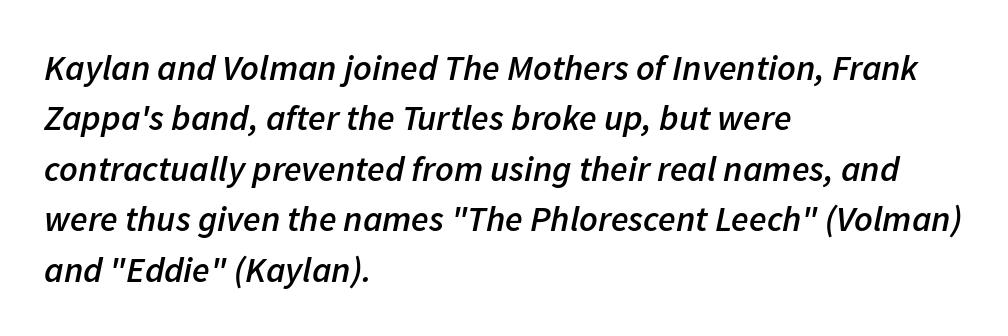
{"italic": "yes", "lean": "right", "slant_degrees": 11, "bold": "semi", "weight": "semibold", "width": "normal", "stroke_contrast": "low", "x_height": "medium", "monospaced": "no", "underline": "no", "align": "left", "line_spacing": "normal", "line_spacing_ratio": 1.4, "letter_spacing": "normal", "letter_spacing_em": 0.0, "glyph_px": 36}
